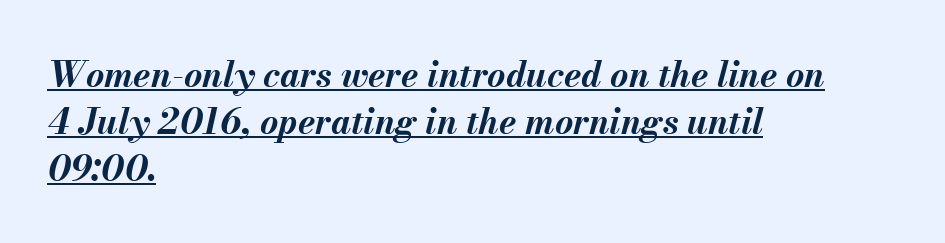
Q: Is the text bold? A: Yes.
Q: Is the text italic (slanted)? A: Yes, it leans right by about 13 degrees.
Q: Is the text underlined? A: Yes.
Q: How is the paragraph aligned? A: Left-aligned.
Q: Is the spacing between letters normal or unusually wide? A: Normal.
Q: Is the spacing between lines tight, normal or loose? A: Normal.
Q: Width (condensed, normal, or wide)? A: Normal.
Q: Stroke contrast? A: Medium.
Q: x-height? A: Small.
Q: Monospaced? A: No.
